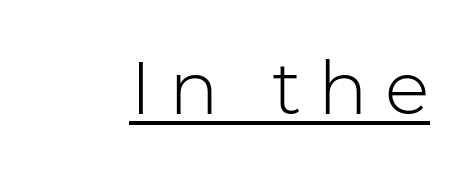
Q: Is the text bold? A: No.
Q: Is the text italic (slanted)? A: No, it is upright.
Q: Is the typeface a serif or a sans-serif typeface? A: Sans-serif.
Q: Is the text underlined? A: Yes.
Q: Is the spacing between letters normal or unusually wide? A: Unusually wide.
Q: Width (condensed, normal, or wide)? A: Normal.
Q: Stroke contrast? A: Low.
Q: x-height? A: Medium.
Q: Monospaced? A: No.
